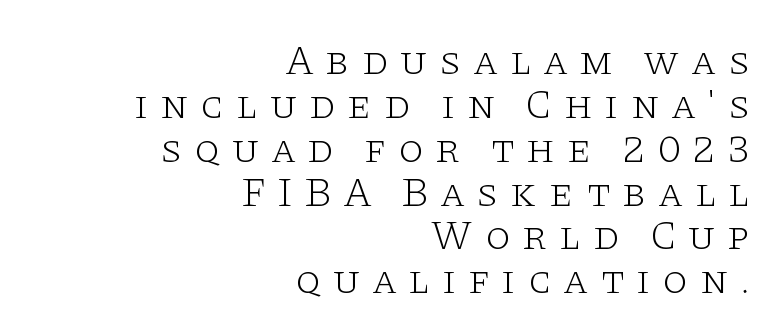
{"serif": "yes", "italic": "no", "bold": "no", "weight": "light", "width": "wide", "stroke_contrast": "low", "x_height": "large", "monospaced": "no", "underline": "no", "align": "right", "line_spacing": "tight", "line_spacing_ratio": 1.07, "letter_spacing": "wide", "letter_spacing_em": 0.28, "glyph_px": 41}
